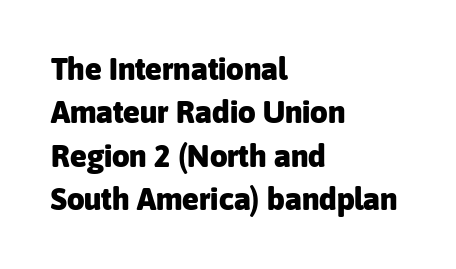
The image shows 31 px heavy sans-serif type, upright; set left-aligned, normal line spacing (1.4x), normal letter spacing, not underlined; low stroke contrast and a medium x-height.
